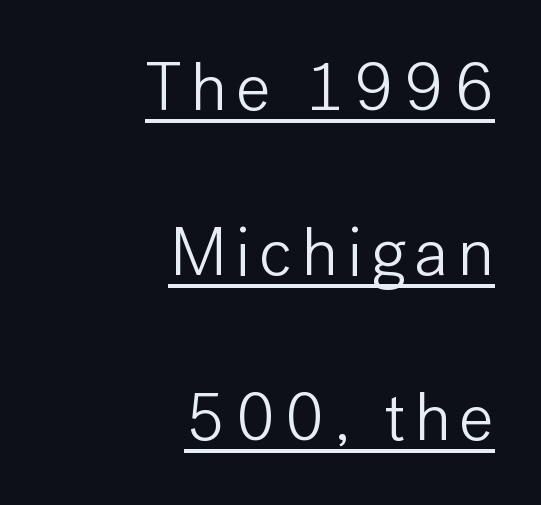
The image shows 69 px light sans-serif type, upright; set right-aligned, loose line spacing (2.39x), underlined; low stroke contrast and a medium x-height.
